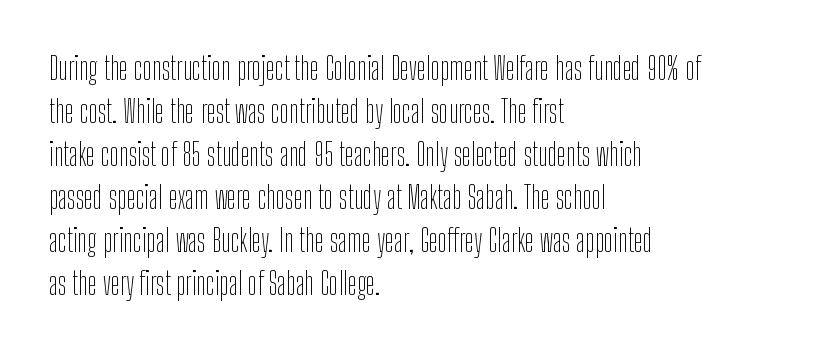
Q: Is the text bold? A: No.
Q: Is the text italic (slanted)? A: No, it is upright.
Q: Is the typeface a serif or a sans-serif typeface? A: Sans-serif.
Q: Is the text underlined? A: No.
Q: How is the paragraph aligned? A: Left-aligned.
Q: Is the spacing between letters normal or unusually wide? A: Normal.
Q: Is the spacing between lines tight, normal or loose? A: Normal.
Q: Width (condensed, normal, or wide)? A: Condensed.
Q: Stroke contrast? A: Low.
Q: x-height? A: Medium.
Q: Monospaced? A: No.
